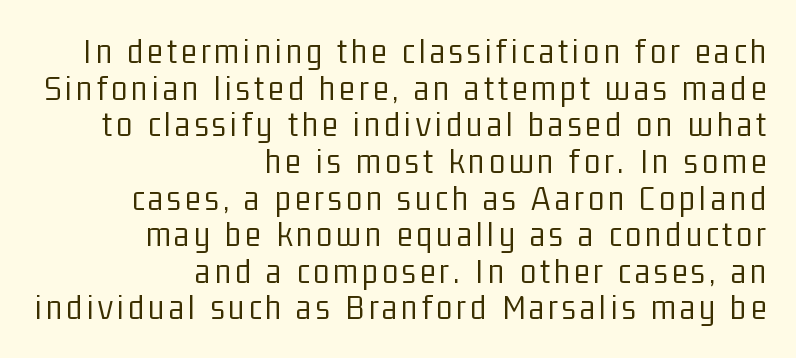
{"serif": "no", "italic": "no", "bold": "no", "weight": "light", "width": "condensed", "stroke_contrast": "low", "x_height": "medium", "monospaced": "no", "underline": "no", "align": "right", "line_spacing": "tight", "line_spacing_ratio": 0.99, "glyph_px": 37}
